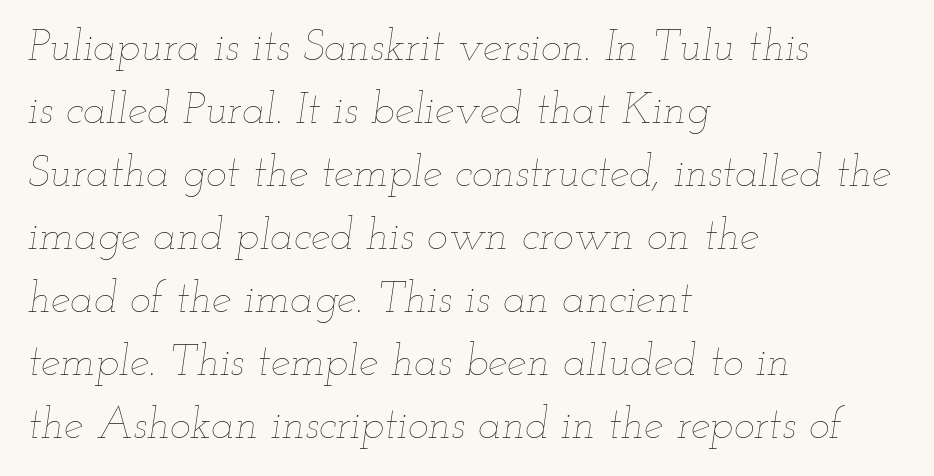
The image shows 44 px thin, wide type, italic (leaning right); set left-aligned, normal line spacing (1.43x), normal letter spacing, not underlined; low stroke contrast and a small x-height.
